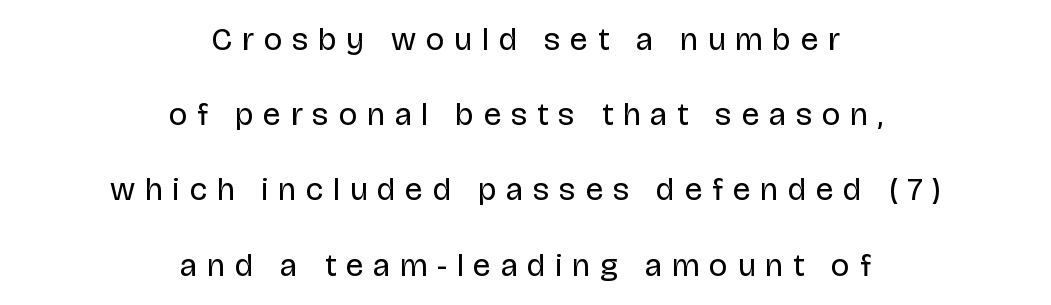
Q: Is the text bold? A: No.
Q: Is the text italic (slanted)? A: No, it is upright.
Q: Is the typeface a serif or a sans-serif typeface? A: Sans-serif.
Q: Is the text underlined? A: No.
Q: How is the paragraph aligned? A: Centered.
Q: Is the spacing between letters normal or unusually wide? A: Unusually wide.
Q: Is the spacing between lines tight, normal or loose? A: Loose.
Q: Width (condensed, normal, or wide)? A: Normal.
Q: Stroke contrast? A: Low.
Q: x-height? A: Large.
Q: Monospaced? A: No.
